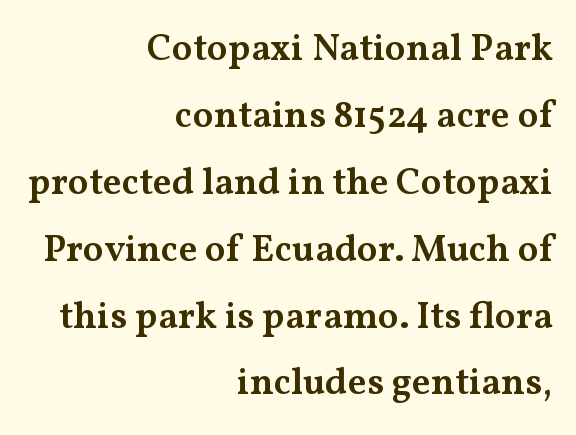
The image shows 38 px semibold, wide serif type, upright; set right-aligned, line spacing 1.76x, normal letter spacing, not underlined; medium stroke contrast and a medium x-height.
